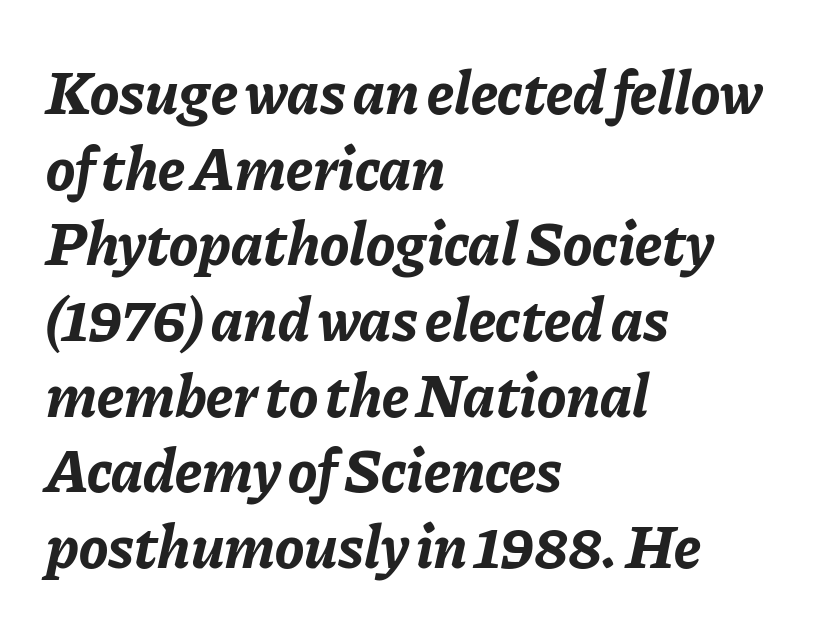
{"italic": "yes", "lean": "right", "slant_degrees": 11, "bold": "yes", "weight": "bold", "width": "normal", "stroke_contrast": "low", "x_height": "medium", "monospaced": "no", "underline": "no", "align": "left", "line_spacing_ratio": 1.24, "letter_spacing": "normal", "letter_spacing_em": 0.0, "glyph_px": 61}
